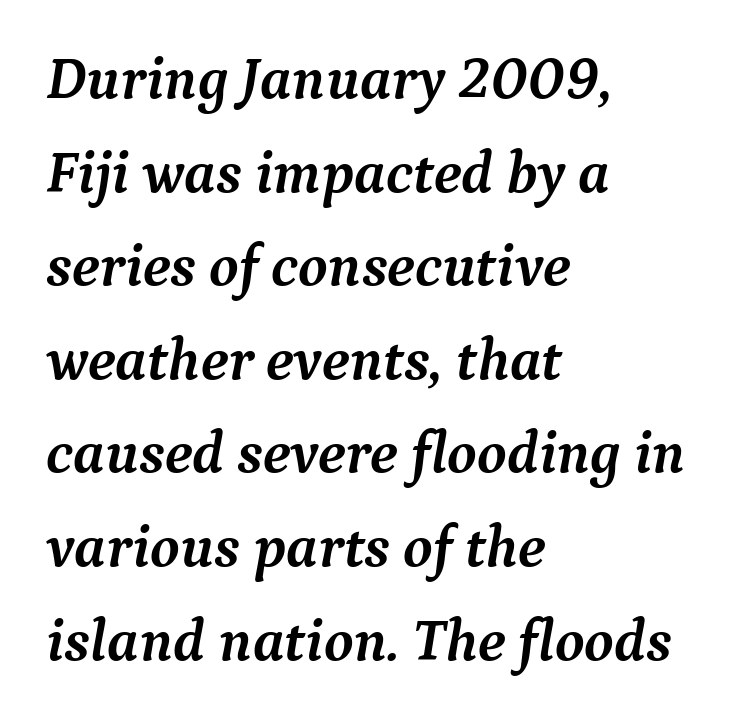
{"serif": "yes", "italic": "yes", "lean": "right", "slant_degrees": 9, "bold": "yes", "weight": "semibold", "width": "normal", "stroke_contrast": "medium", "x_height": "medium", "monospaced": "no", "underline": "no", "align": "left", "line_spacing": "normal", "line_spacing_ratio": 1.56, "letter_spacing": "normal", "letter_spacing_em": 0.0, "glyph_px": 60}
